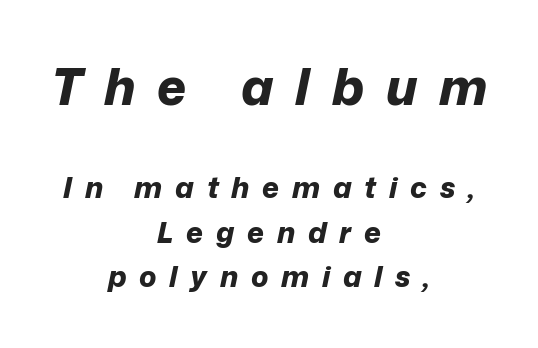
A bare baseline throughout the passage. Character size in the leading block exceeds that of the trailing block. You can tell it's italic because the verticals aren't actually vertical. These lines are centered, leaving both edges ragged. You could only call the tracking loose — the letters float apart. A typesetter would call this proportional, since set widths differ per character.
